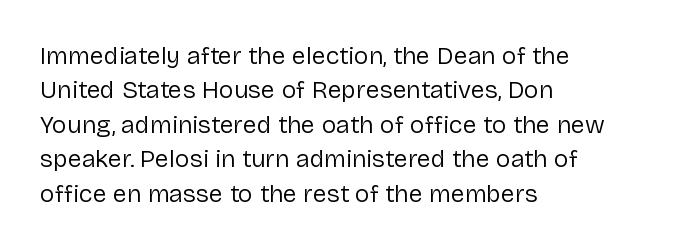
Q: Is the text bold? A: No.
Q: Is the text italic (slanted)? A: No, it is upright.
Q: Is the text underlined? A: No.
Q: How is the paragraph aligned? A: Left-aligned.
Q: Is the spacing between letters normal or unusually wide? A: Normal.
Q: Is the spacing between lines tight, normal or loose? A: Normal.
